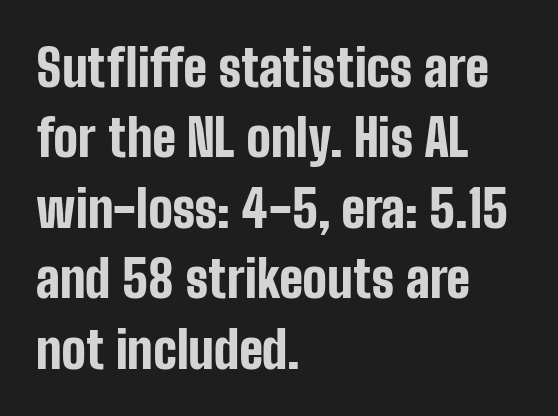
This is roman type, the default non-slanted kind. Any mark beneath the type? The region is blank. Is this a fixed-width face? No — the glyphs have proportional, varying widths. Tracking value appears to be zero — textbook default spacing.
